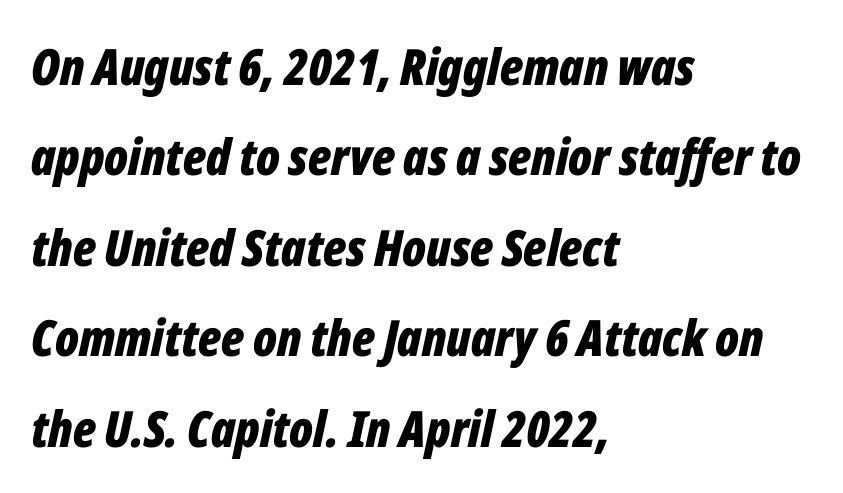
The image shows 50 px bold, condensed type, italic (leaning right); set left-aligned, line spacing 1.81x, normal letter spacing, not underlined; low stroke contrast and a medium x-height.
